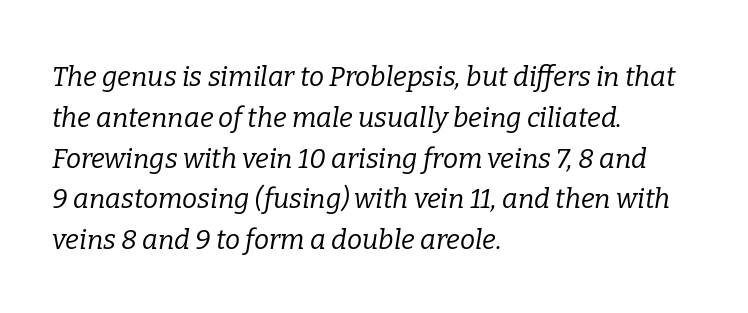
Q: Is the text bold? A: No.
Q: Is the text italic (slanted)? A: Yes, it leans right by about 9 degrees.
Q: Is the text underlined? A: No.
Q: How is the paragraph aligned? A: Left-aligned.
Q: Is the spacing between letters normal or unusually wide? A: Normal.
Q: Is the spacing between lines tight, normal or loose? A: Normal.
